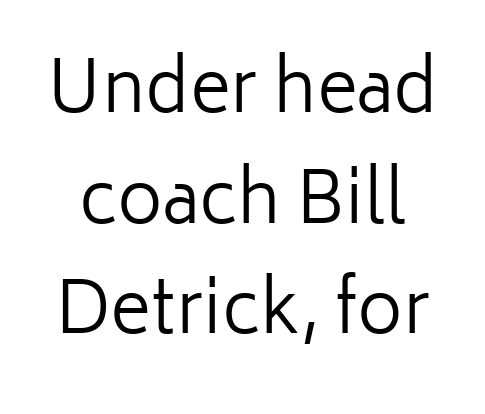
Summary of weight: not heavy and not bold. The passage shown stacks its lines at a standard gap. Default kerning and tracking; the words read as compact shapes. Varying glyph widths throughout — classic text-font behaviour. Check the space under the baseline: it is left empty.
